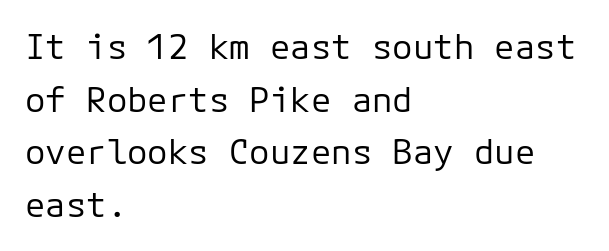
Monospaced: the letters line up in strict vertical columns. Observe the ordinary spacing: letters are neighbours, not strangers. The text block is weighted toward the left margin, trailing off unevenly rightward. The area under the type is left untouched. The face used here is a sans, in the tradition of grotesques and geometrics. Leading matches the norm, producing a regular column.
